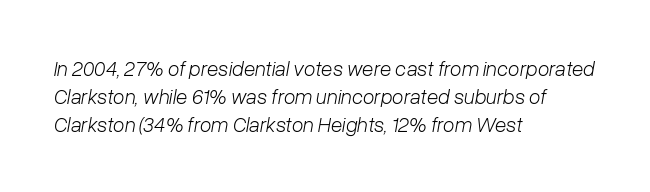
These lines are set flush left with a ragged right edge. The text carries the slant typical of an italic or oblique font. The block of text has a typical density, with ordinary space between rows. Vertical stems look standard width or narrower in stroke. Is the letter spacing exaggerated? No — it looks like the ordinary default. Type without underlining.
